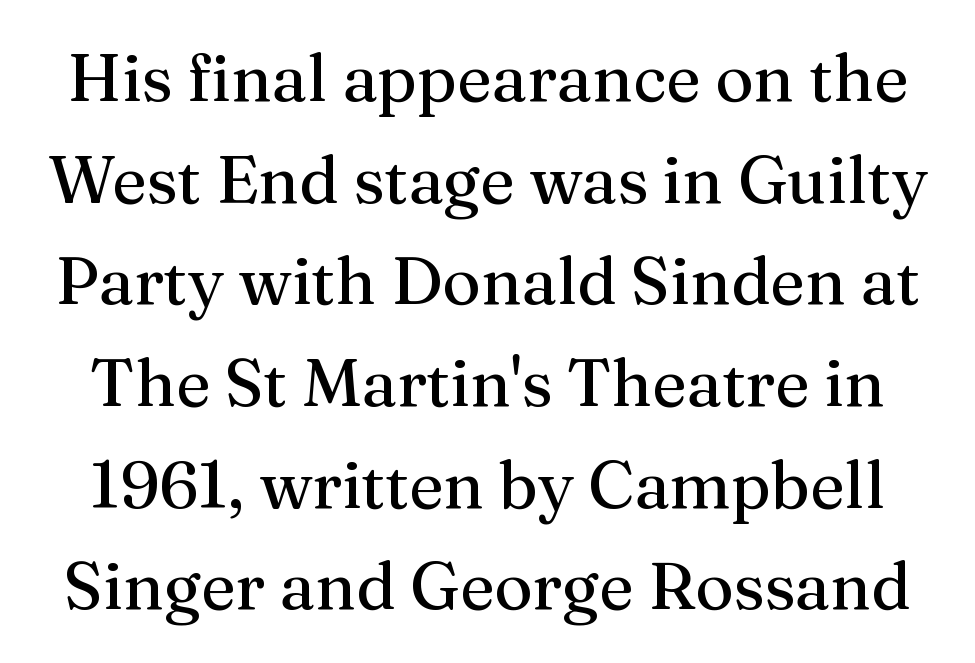
The image shows 66 px serif type, upright; set normal line spacing (1.54x), normal letter spacing, not underlined; medium stroke contrast and a medium x-height.
